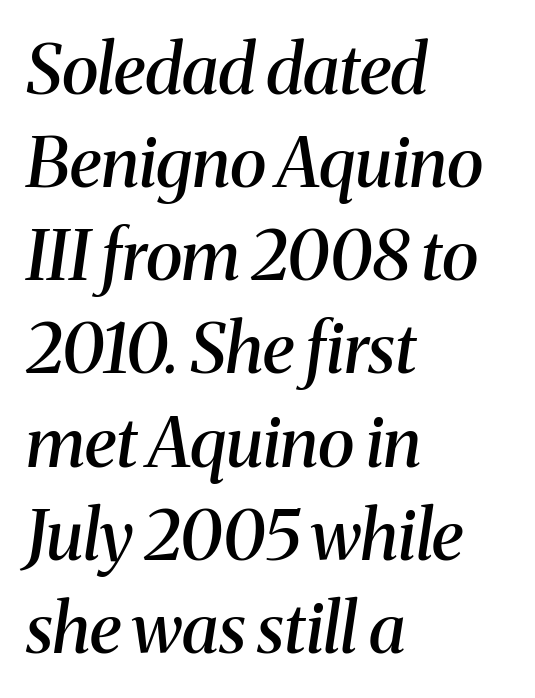
Q: Is the text bold? A: Semi-bold.
Q: Is the text italic (slanted)? A: Yes, it leans right by about 8 degrees.
Q: Is the typeface a serif or a sans-serif typeface? A: Serif.
Q: Is the text underlined? A: No.
Q: How is the paragraph aligned? A: Left-aligned.
Q: Is the spacing between letters normal or unusually wide? A: Normal.
Q: Is the spacing between lines tight, normal or loose? A: Normal.
Q: Width (condensed, normal, or wide)? A: Normal.
Q: Stroke contrast? A: Medium.
Q: x-height? A: Medium.
Q: Monospaced? A: No.
